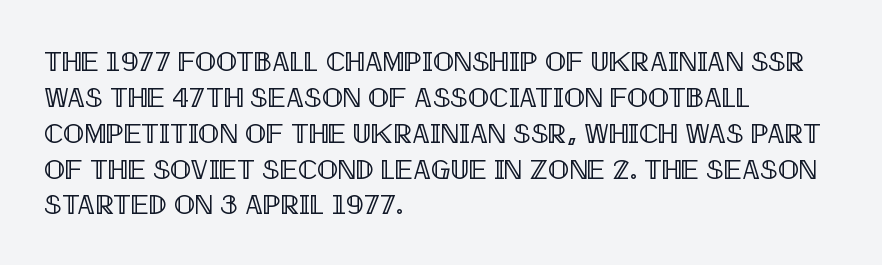
{"italic": "no", "width": "condensed", "x_height": "large", "monospaced": "no", "underline": "no", "align": "left", "line_spacing": "normal", "line_spacing_ratio": 1.28, "letter_spacing": "normal", "letter_spacing_em": 0.0, "glyph_px": 28}
